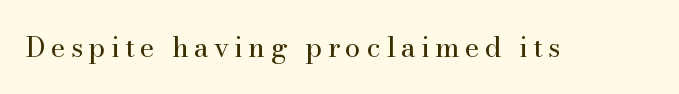
The image shows 28 px regular-weight serif type, upright; set not underlined; medium stroke contrast and a small x-height.
